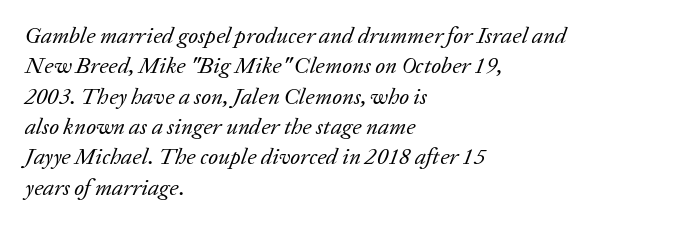
The image shows 23 px text type, italic (leaning right); set left-aligned, normal line spacing (1.32x), normal letter spacing, not underlined.
